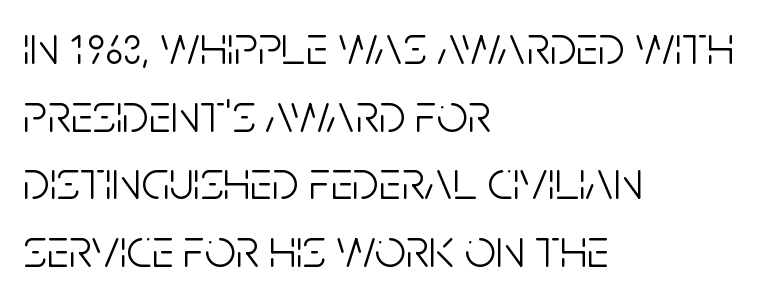
Is the type heavy? It reads as light-to-regular instead. Think of a printed novel: that variable character pitch is what you see here. Typographically, this falls in the sans-serif category. This rendering features lettering with no underline.
